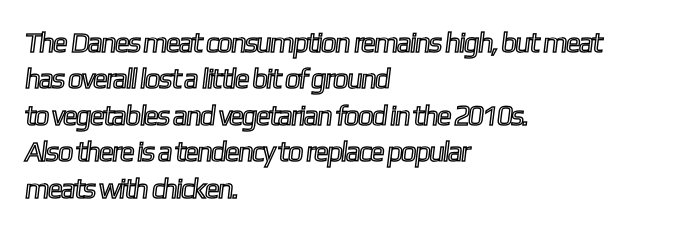
{"width": "condensed", "x_height": "medium", "monospaced": "no", "underline": "no", "align": "left", "line_spacing": "normal", "line_spacing_ratio": 1.3, "letter_spacing": "normal", "letter_spacing_em": 0.0, "glyph_px": 28}
